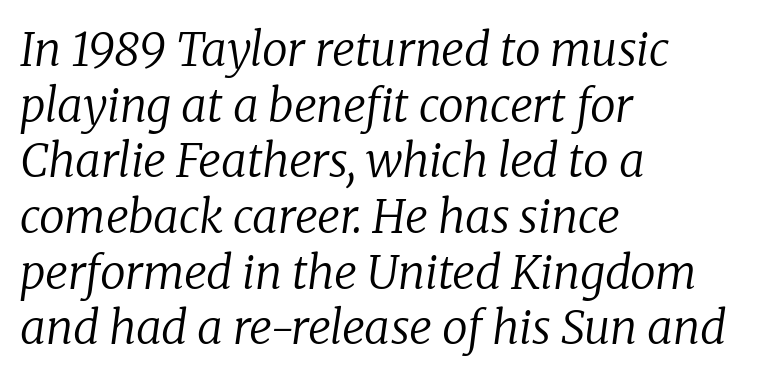
{"serif": "yes", "italic": "yes", "lean": "right", "slant_degrees": 8, "bold": "no", "weight": "regular", "width": "normal", "stroke_contrast": "low", "x_height": "medium", "monospaced": "no", "underline": "no", "align": "left", "line_spacing_ratio": 1.21, "letter_spacing": "normal", "letter_spacing_em": 0.0, "glyph_px": 46}
